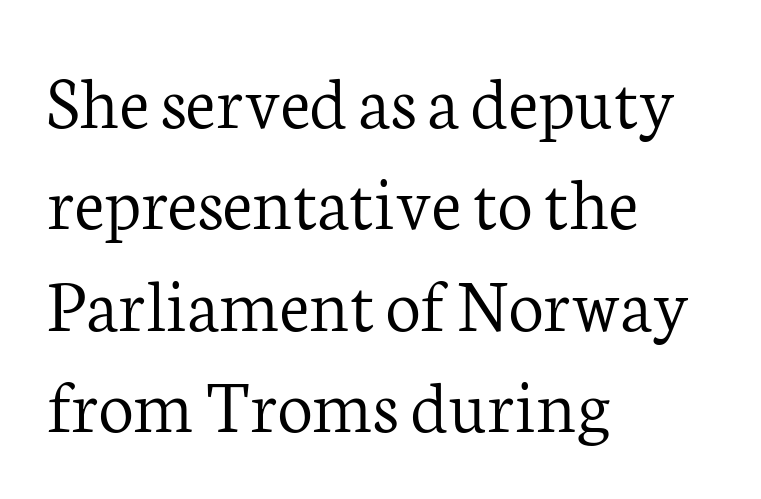
Words appear dense and cohesive because spacing is normal. The passage is arranged the way most books set body copy — flush left. This sample uses a serif face. Nobody drew a line under any word here.
